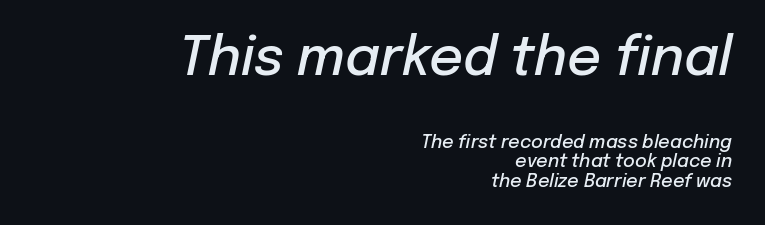
{"italic": "yes", "lean": "right", "slant_degrees": 12, "bold": "semi", "weight": "semibold", "width": "normal", "stroke_contrast": "low", "x_height": "medium", "monospaced": "no", "underline": "no", "align": "right", "line_spacing": "tight", "line_spacing_ratio": 1.08, "letter_spacing": "normal", "letter_spacing_em": 0.0, "larger_block": "first", "size_ratio": 2.94, "glyph_px": 53}
